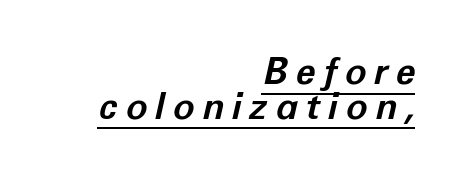
Interline gaps are noticeably narrow in this sample. The lines are quadded right. What weight is shown? A full bold with thick strokes. Style check: oblique. A typesetter would call this proportional, since set widths differ per character.
